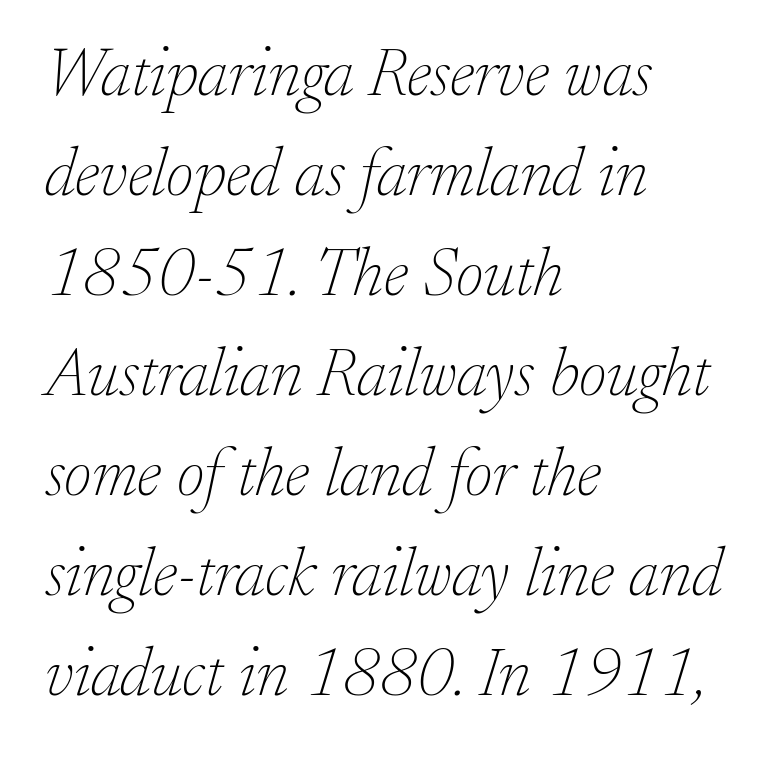
Q: Is the text bold? A: No.
Q: Is the text italic (slanted)? A: Yes, it leans right by about 17 degrees.
Q: Is the typeface a serif or a sans-serif typeface? A: Serif.
Q: Is the text underlined? A: No.
Q: How is the paragraph aligned? A: Left-aligned.
Q: Is the spacing between letters normal or unusually wide? A: Normal.
Q: Is the spacing between lines tight, normal or loose? A: Normal.
Q: Width (condensed, normal, or wide)? A: Normal.
Q: Stroke contrast? A: Low.
Q: x-height? A: Small.
Q: Monospaced? A: No.
